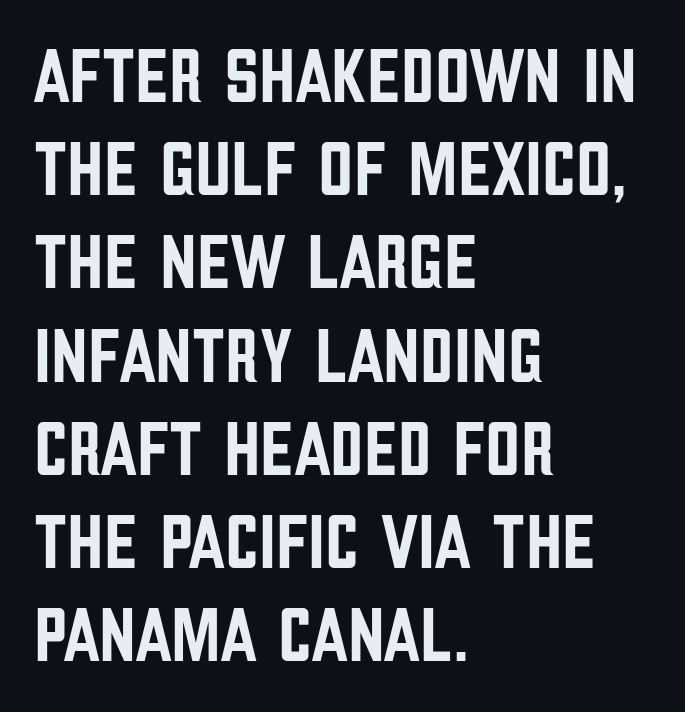
Q: Is the text italic (slanted)? A: No, it is upright.
Q: Is the typeface a serif or a sans-serif typeface? A: Sans-serif.
Q: Is the text underlined? A: No.
Q: How is the paragraph aligned? A: Left-aligned.
Q: Is the spacing between letters normal or unusually wide? A: Normal.
Q: Width (condensed, normal, or wide)? A: Condensed.
Q: Stroke contrast? A: Low.
Q: x-height? A: Large.
Q: Monospaced? A: No.
